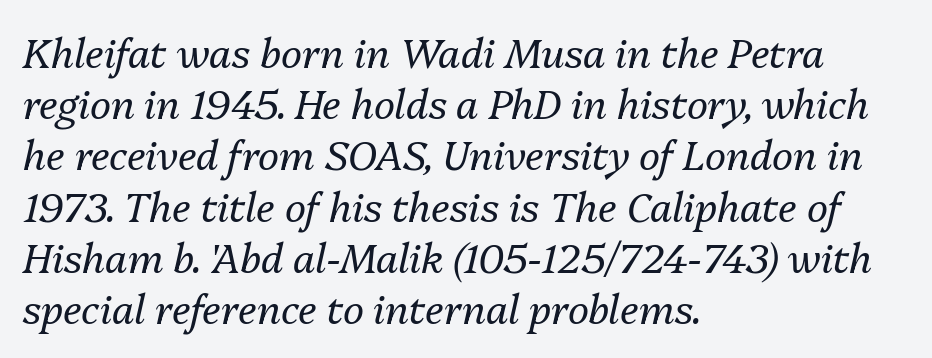
The image shows 40 px regular-weight type, italic (leaning right); set left-aligned, normal line spacing (1.28x), normal letter spacing, not underlined; medium stroke contrast and a medium x-height.
